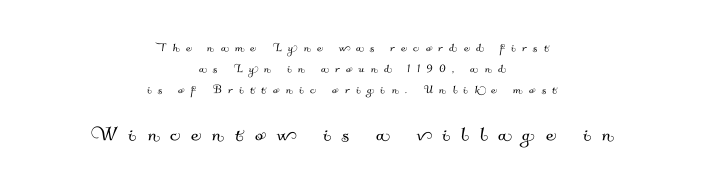
{"underline": "no", "align": "center", "line_spacing": "normal", "line_spacing_ratio": 1.51, "letter_spacing": "wide", "letter_spacing_em": 0.46, "larger_block": "second", "size_ratio": 1.71, "glyph_px": 24}
